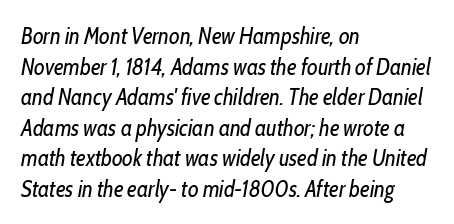
{"italic": "yes", "lean": "right", "slant_degrees": 10, "bold": "no", "underline": "no", "align": "left", "line_spacing": "normal", "line_spacing_ratio": 1.33, "letter_spacing": "normal", "letter_spacing_em": 0.0, "glyph_px": 23}
